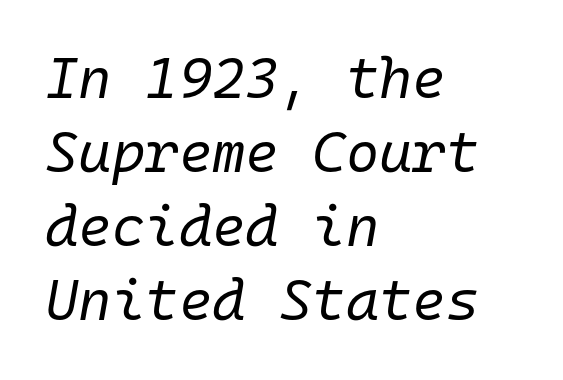
Notice how the stems are inclined rather than vertical — that's the hallmark of italics. Summary of weight: not heavy and not bold. Does the copy run flush right? No — it runs flush left. This sample uses plain, unmodified letter spacing. A normal amount of white space separates one row of letters from the next.
